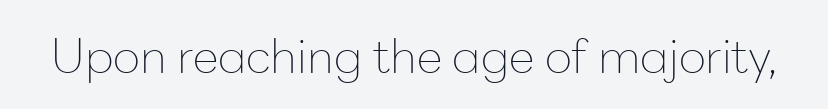
Underline: absent. The typography opts for an upright posture over an oblique one. Letterform terminals end flat and unadorned throughout the passage. This reads as an unemphasized weight, regular at the heaviest. In terms of letterspacing, this is plain default setting. You could not count columns in this text — the font is proportionally spaced.
